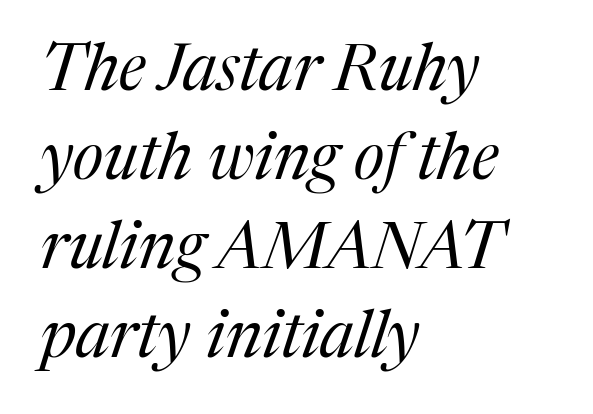
Q: Is the text bold? A: No.
Q: Is the text italic (slanted)? A: Yes, it leans right by about 17 degrees.
Q: Is the typeface a serif or a sans-serif typeface? A: Serif.
Q: Is the text underlined? A: No.
Q: How is the paragraph aligned? A: Left-aligned.
Q: Is the spacing between letters normal or unusually wide? A: Normal.
Q: Is the spacing between lines tight, normal or loose? A: Normal.
Q: Width (condensed, normal, or wide)? A: Normal.
Q: Stroke contrast? A: Medium.
Q: x-height? A: Medium.
Q: Monospaced? A: No.
